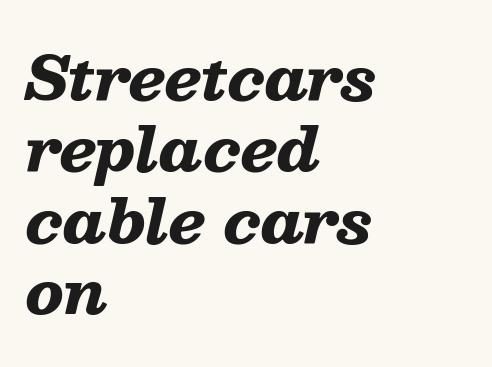
The face used here has a pronounced slope to its letters. The rendering uses a bold face; every stroke is thick and dark. Teacher's note: observe the even left margin — that is flush-left alignment. Tracking here is standard; glyphs follow each other at the usual distance.
